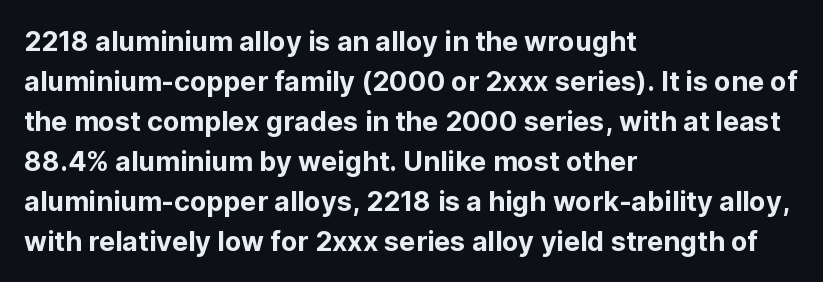
The image shows 27 px text type, upright; set left-aligned, normal line spacing (1.48x), normal letter spacing, not underlined.
